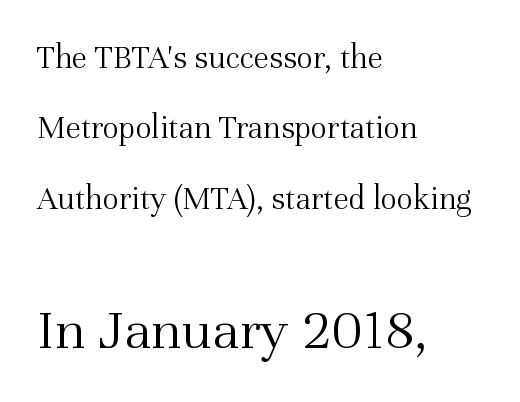
{"serif": "yes", "italic": "no", "bold": "no", "weight": "light", "width": "normal", "stroke_contrast": "medium", "x_height": "medium", "monospaced": "no", "underline": "no", "align": "left", "line_spacing": "loose", "line_spacing_ratio": 2.07, "letter_spacing": "normal", "letter_spacing_em": 0.0, "larger_block": "second", "size_ratio": 1.74, "glyph_px": 59}
